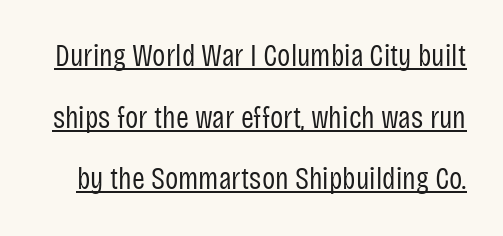
Q: Is the text bold? A: No.
Q: Is the text italic (slanted)? A: No, it is upright.
Q: Is the typeface a serif or a sans-serif typeface? A: Sans-serif.
Q: Is the text underlined? A: Yes.
Q: Is the spacing between letters normal or unusually wide? A: Normal.
Q: Is the spacing between lines tight, normal or loose? A: Loose.
Q: Width (condensed, normal, or wide)? A: Condensed.
Q: Stroke contrast? A: Low.
Q: x-height? A: Large.
Q: Monospaced? A: No.
